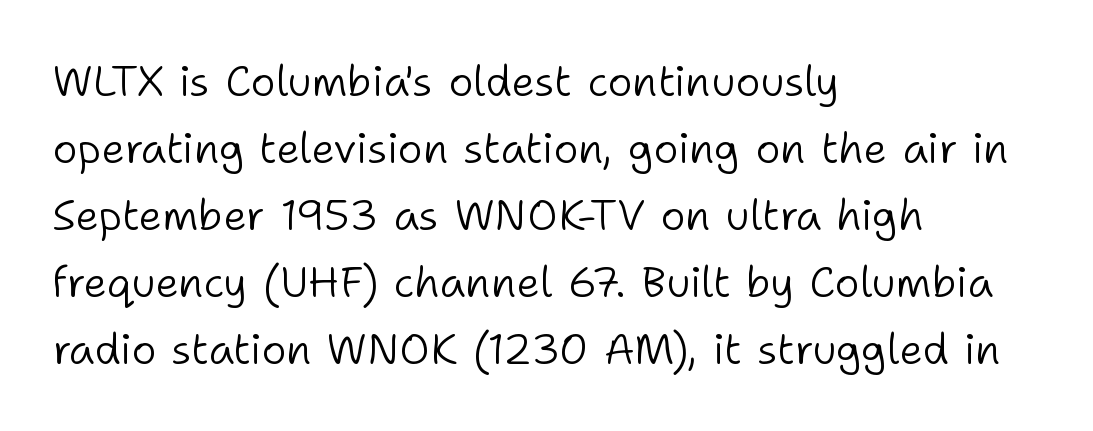
Quick note: not italic, upright. The passage shown is not underscored anywhere. The rag falls on the right side of this text block. Each letter keeps its own natural width here, so spacing adapts to shape. Tracking here is standard; glyphs follow each other at the usual distance.
